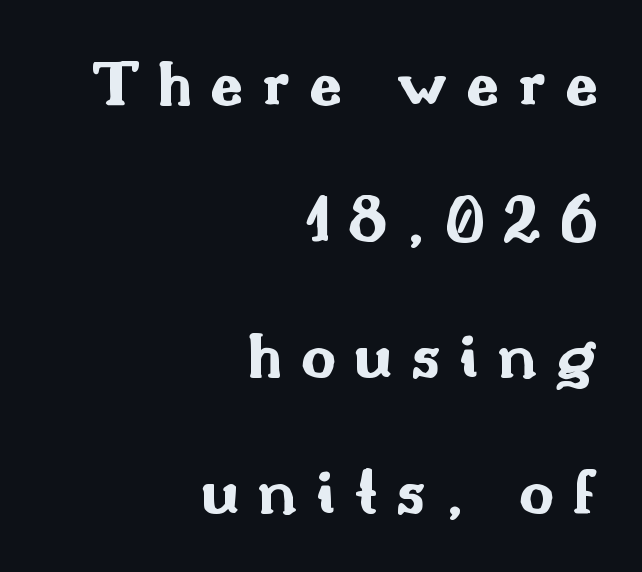
Q: Is the text bold? A: Yes.
Q: Is the text italic (slanted)? A: No, it is upright.
Q: Is the typeface a serif or a sans-serif typeface? A: Sans-serif.
Q: Is the text underlined? A: No.
Q: How is the paragraph aligned? A: Right-aligned.
Q: Is the spacing between letters normal or unusually wide? A: Unusually wide.
Q: Is the spacing between lines tight, normal or loose? A: Loose.
Q: Width (condensed, normal, or wide)? A: Wide.
Q: Stroke contrast? A: Medium.
Q: x-height? A: Small.
Q: Monospaced? A: No.
